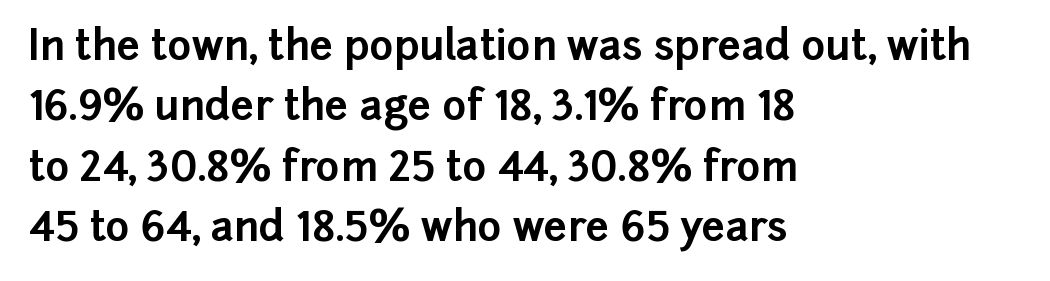
{"serif": "no", "italic": "no", "bold": "yes", "weight": "bold", "width": "normal", "stroke_contrast": "low", "x_height": "medium", "monospaced": "no", "underline": "no", "align": "left", "line_spacing": "normal", "line_spacing_ratio": 1.47, "letter_spacing": "normal", "letter_spacing_em": 0.0, "glyph_px": 41}
